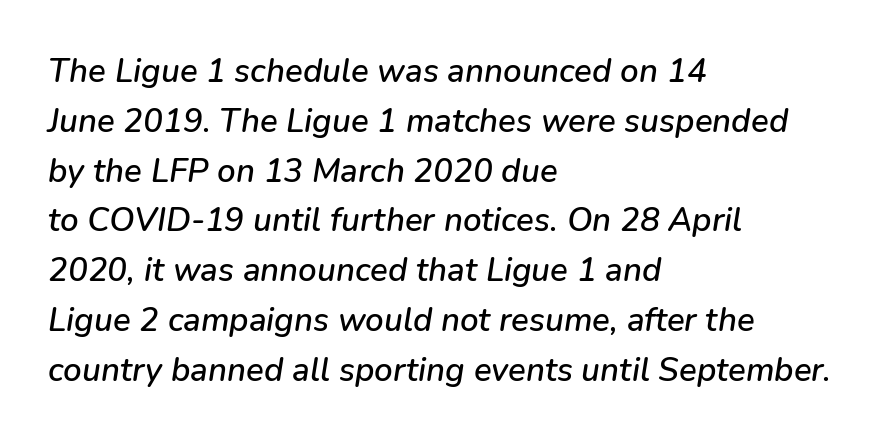
Slant detected: the letters are inclined. The face used here is proportionally spaced, like ordinary book or web type. Where is the straight margin? On the left. Each new line begins a customary step beneath the previous one.
